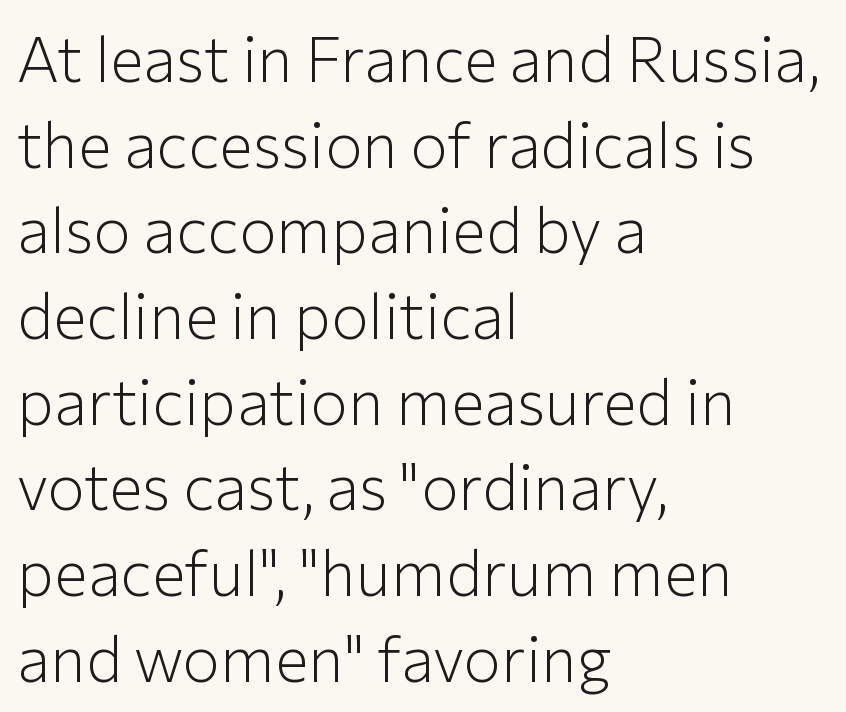
The image shows 63 px light sans-serif type, upright; set left-aligned, normal line spacing (1.36x), normal letter spacing, not underlined; low stroke contrast and a medium x-height.
